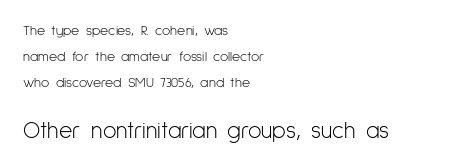
The image shows 23 px text type, upright; set left-aligned, line spacing 1.85x, normal letter spacing, not underlined; the second (bottom) block is 1.64x larger.
